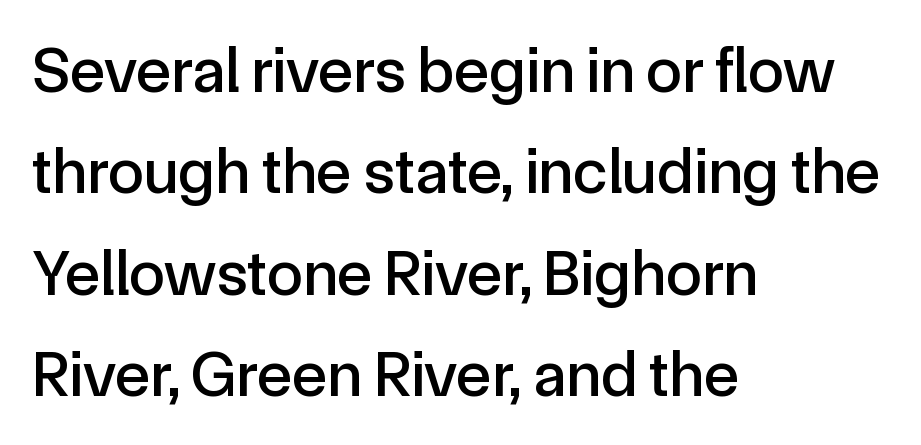
The image shows 65 px sans-serif type, upright; set left-aligned, normal line spacing (1.56x), normal letter spacing, not underlined; a medium x-height.
